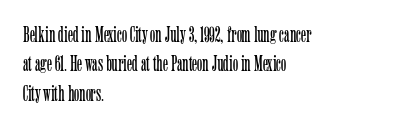
Q: Is the text bold? A: No.
Q: Is the text italic (slanted)? A: No, it is upright.
Q: Is the text underlined? A: No.
Q: How is the paragraph aligned? A: Left-aligned.
Q: Is the spacing between letters normal or unusually wide? A: Normal.
Q: Is the spacing between lines tight, normal or loose? A: Normal.
